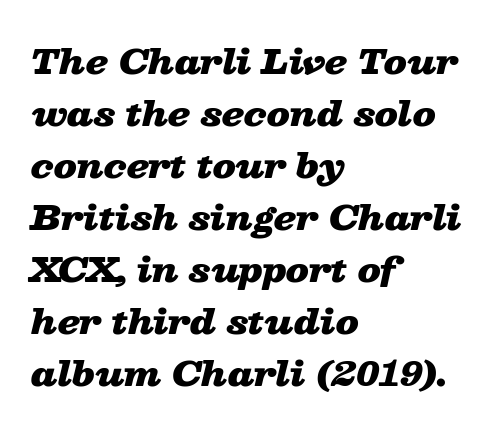
The image shows 34 px heavy, wide type, italic (leaning right); set left-aligned, normal line spacing (1.53x), normal letter spacing, not underlined; low stroke contrast and a medium x-height.
